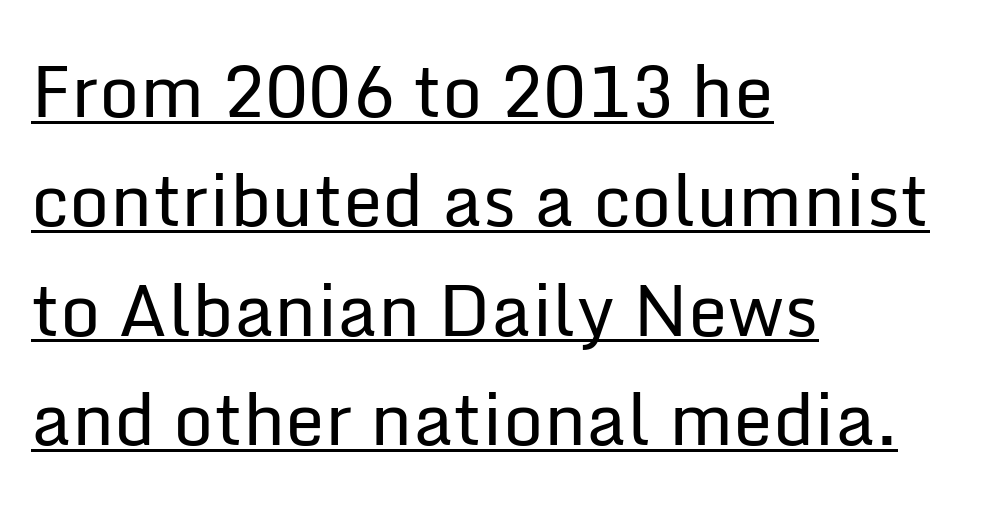
{"serif": "no", "italic": "no", "bold": "no", "weight": "regular", "width": "normal", "stroke_contrast": "low", "x_height": "medium", "monospaced": "no", "underline": "yes", "align": "left", "line_spacing": "normal", "line_spacing_ratio": 1.54, "letter_spacing": "normal", "letter_spacing_em": 0.0, "glyph_px": 71}
